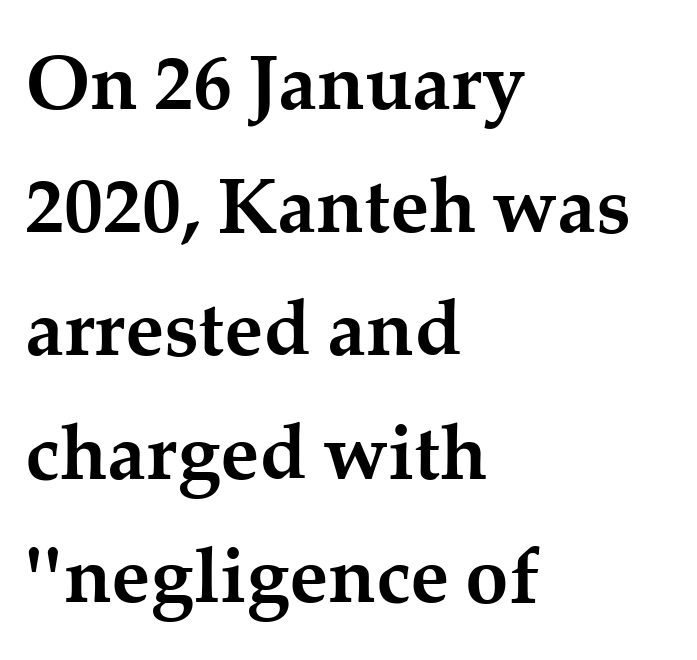
{"serif": "yes", "italic": "no", "bold": "yes", "weight": "semibold", "width": "normal", "stroke_contrast": "medium", "x_height": "medium", "monospaced": "no", "underline": "no", "align": "left", "line_spacing": "normal", "line_spacing_ratio": 1.58, "letter_spacing": "normal", "letter_spacing_em": 0.0, "glyph_px": 78}
